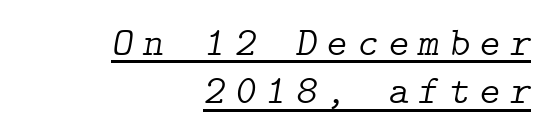
{"serif": "yes", "italic": "yes", "lean": "right", "slant_degrees": 9, "bold": "no", "weight": "light", "width": "normal", "stroke_contrast": "low", "x_height": "medium", "underline": "yes", "align": "right", "line_spacing_ratio": 1.21, "letter_spacing": "wide", "letter_spacing_em": 0.24, "glyph_px": 40}
